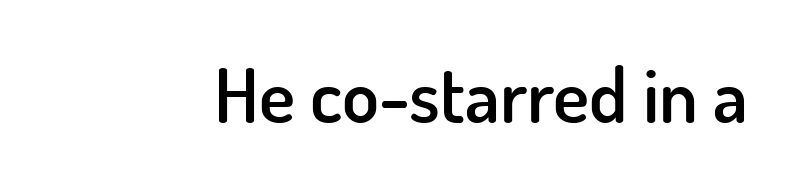
{"serif": "no", "italic": "no", "bold": "semi", "weight": "semibold", "width": "normal", "stroke_contrast": "low", "x_height": "small", "monospaced": "no", "underline": "no", "letter_spacing": "normal", "letter_spacing_em": 0.0, "glyph_px": 76}
